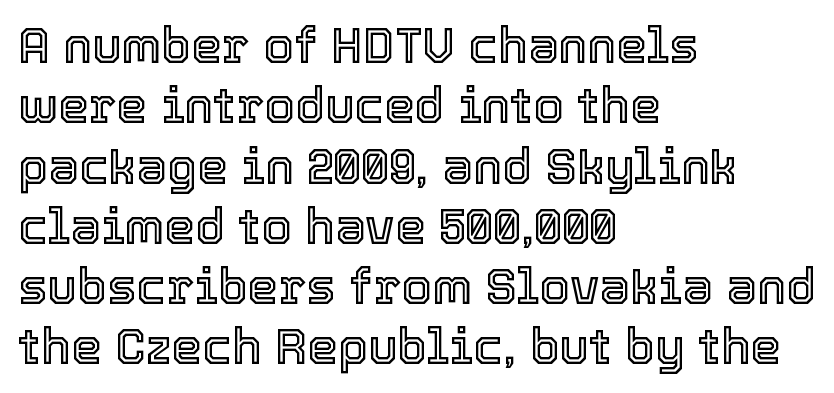
The image shows 49 px text type, upright; set left-aligned, line spacing 1.23x, normal letter spacing, not underlined; a medium x-height.
